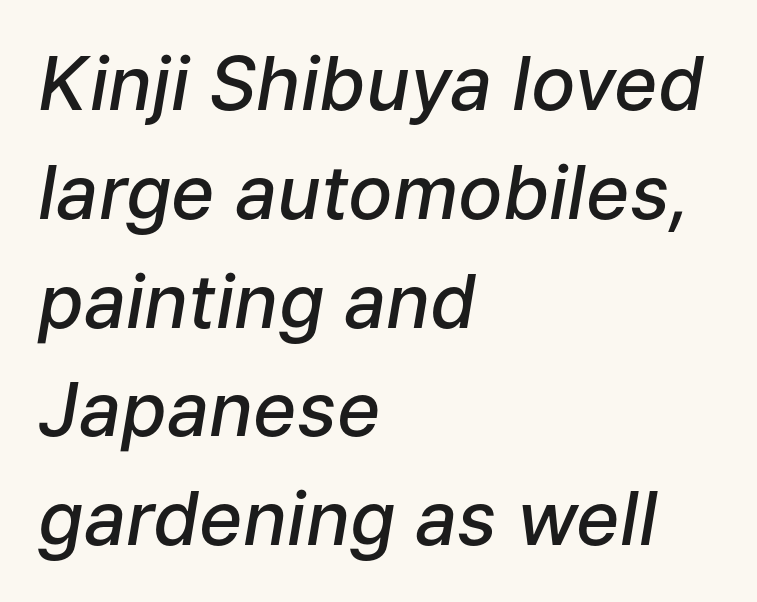
The image shows 74 px semibold type, italic (leaning right); set left-aligned, normal line spacing (1.47x), normal letter spacing, not underlined; low stroke contrast and a medium x-height.
